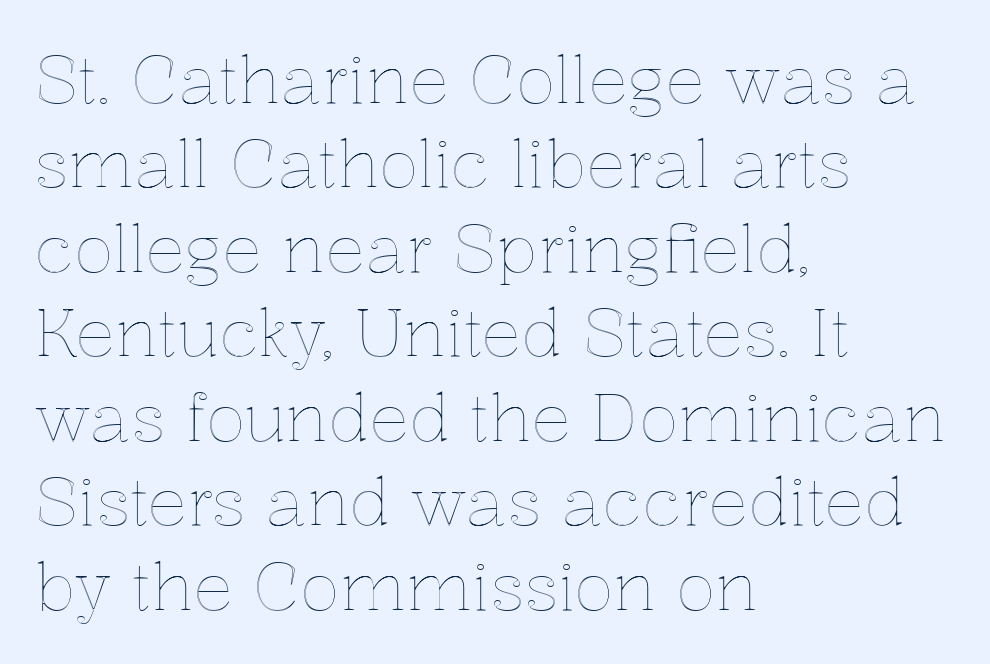
The image shows 66 px text type, upright; set left-aligned, normal line spacing (1.28x), normal letter spacing, not underlined; a medium x-height.
